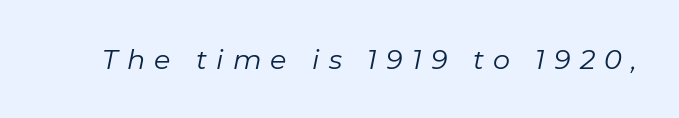
{"italic": "yes", "lean": "right", "slant_degrees": 11, "bold": "no", "underline": "no", "letter_spacing": "wide", "letter_spacing_em": 0.34, "glyph_px": 27}
